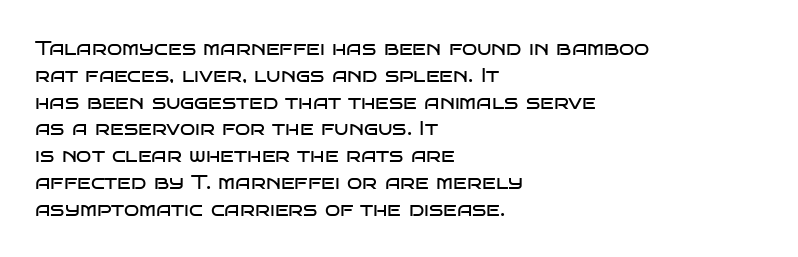
The image shows 20 px text type, upright; set left-aligned, normal line spacing (1.34x), normal letter spacing, not underlined.
